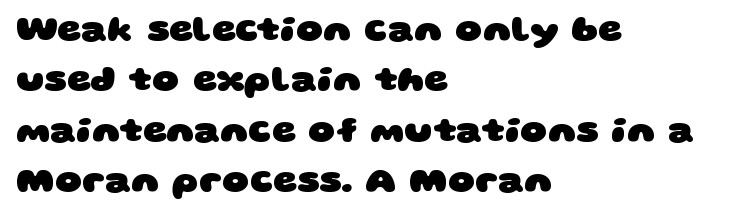
{"serif": "no", "bold": "yes", "weight": "heavy", "width": "wide", "stroke_contrast": "low", "x_height": "large", "monospaced": "no", "underline": "no", "align": "left", "line_spacing": "normal", "line_spacing_ratio": 1.36, "letter_spacing": "normal", "letter_spacing_em": 0.0, "glyph_px": 37}
